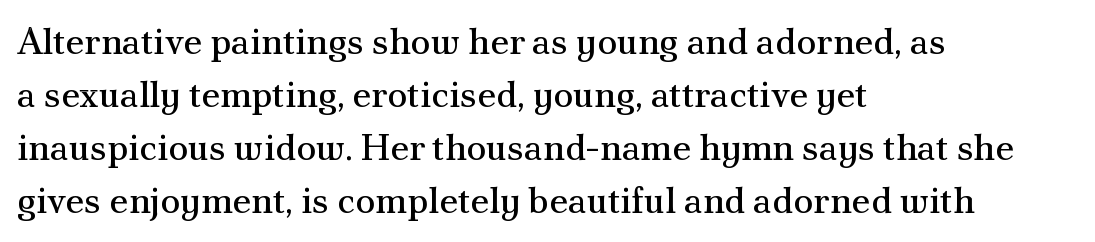
A typesetter would call this proportional, since set widths differ per character. Tracking here is standard; glyphs follow each other at the usual distance. Beneath every word, the page is bare. This is not heavy type; no bold has been used. Quick note: interline space is typical.
